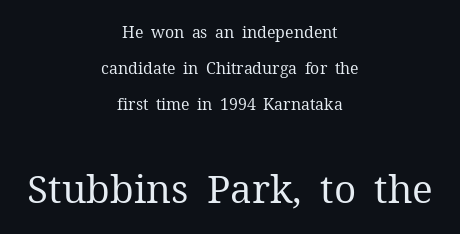
Q: Is the text bold? A: No.
Q: Is the text italic (slanted)? A: No, it is upright.
Q: Is the typeface a serif or a sans-serif typeface? A: Serif.
Q: Is the text underlined? A: No.
Q: How is the paragraph aligned? A: Centered.
Q: Is the spacing between letters normal or unusually wide? A: Normal.
Q: Is the spacing between lines tight, normal or loose? A: Loose.
Q: Which block of text is set in a larger size, the first (top) or the second (bottom)? A: The second (bottom) one.
Q: Width (condensed, normal, or wide)? A: Normal.
Q: Stroke contrast? A: Medium.
Q: x-height? A: Medium.
Q: Monospaced? A: No.
